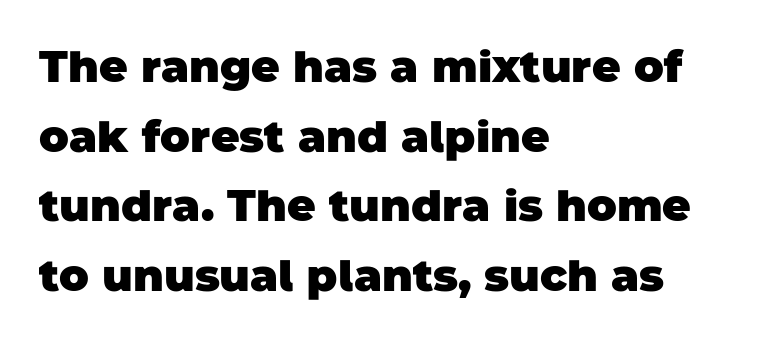
Q: Is the text bold? A: Yes.
Q: Is the typeface a serif or a sans-serif typeface? A: Sans-serif.
Q: Is the text underlined? A: No.
Q: How is the paragraph aligned? A: Left-aligned.
Q: Is the spacing between letters normal or unusually wide? A: Normal.
Q: Is the spacing between lines tight, normal or loose? A: Normal.
Q: Width (condensed, normal, or wide)? A: Normal.
Q: Stroke contrast? A: Low.
Q: x-height? A: Large.
Q: Monospaced? A: No.
